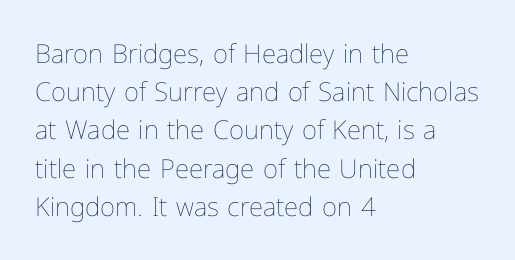
The vertical gap from one line to the next is medium. Quick note: underline off. The characters are drawn with everyday or finer stroke widths. A typesetter would mark this as roman, not italic. Caption: multi-line text, flush left, ragged right.
